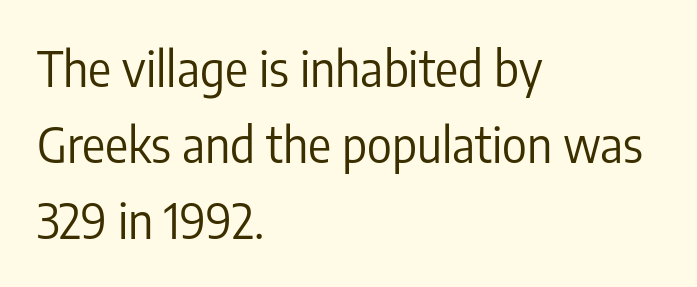
Evenly set lines give the paragraph a standard silhouette. Posture: upright roman. Letter spacing: default. The typesetting does not lean heavy: it is not bold. Observe the absence of serifs on each vertical stroke in this sample. Clear beneath every line of the passage.
